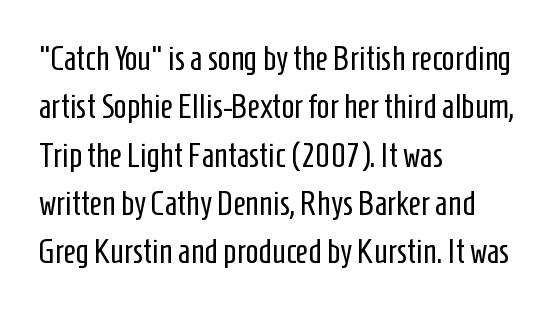
If you drew a line through each stem, it would be perfectly vertical. Leftover space on each line is placed entirely after the last word. Normally led — the rows are evenly, conventionally spaced. Clear beneath every line of the passage. The type is set solid horizontally, with unmodified tracking.
